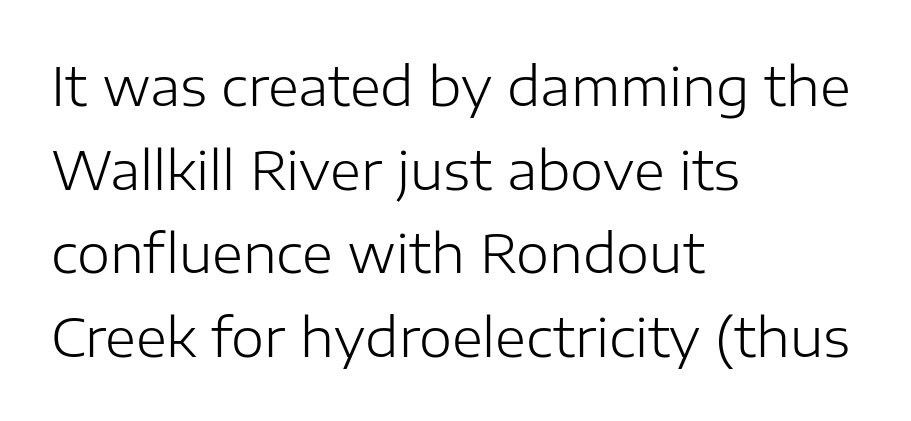
The image shows 53 px light sans-serif type, upright; set left-aligned, normal line spacing (1.58x), normal letter spacing, not underlined; low stroke contrast and a medium x-height.
